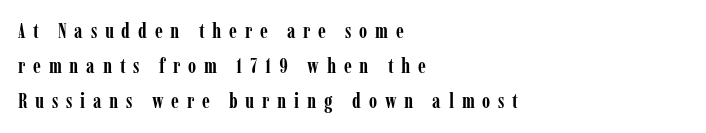
Q: Is the text bold? A: Yes.
Q: Is the text italic (slanted)? A: No, it is upright.
Q: Is the text underlined? A: No.
Q: How is the paragraph aligned? A: Left-aligned.
Q: Is the spacing between letters normal or unusually wide? A: Unusually wide.
Q: Is the spacing between lines tight, normal or loose? A: Normal.
